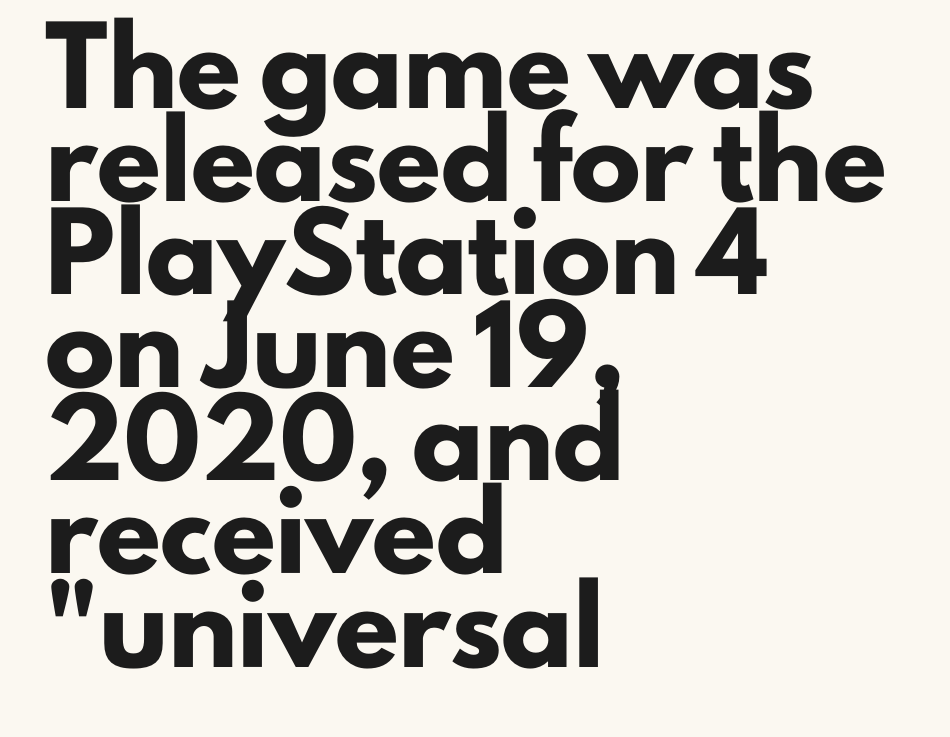
Q: Is the text bold? A: Yes.
Q: Is the text italic (slanted)? A: No, it is upright.
Q: Is the typeface a serif or a sans-serif typeface? A: Sans-serif.
Q: Is the text underlined? A: No.
Q: How is the paragraph aligned? A: Left-aligned.
Q: Is the spacing between letters normal or unusually wide? A: Normal.
Q: Is the spacing between lines tight, normal or loose? A: Normal.
Q: Width (condensed, normal, or wide)? A: Normal.
Q: Stroke contrast? A: Low.
Q: x-height? A: Small.
Q: Monospaced? A: No.
